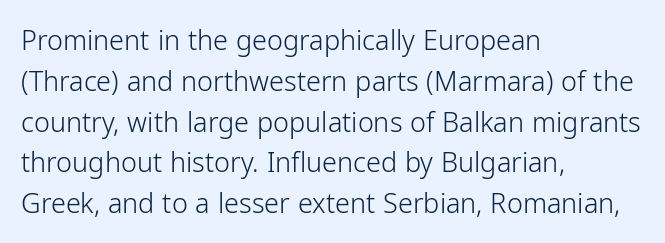
The passage shown stacks its lines at a standard gap. Plain, unruled lines of type. Summary of weight: not heavy and not bold. The rendering keeps characters at their native spacing. Notice how the stems are strictly vertical — no italics here.
